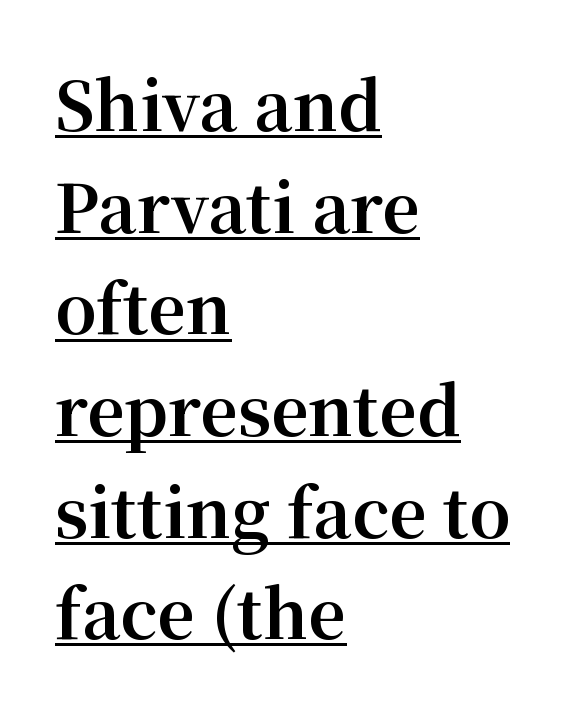
Compared with an ordinary text face, these strokes are far heavier — a full bold. This is the regular roman posture of the typeface. Letterform terminals end in serifs throughout the passage. Notice how the passage keeps a crisp vertical edge on the left only. Reading down the column, the eye jumps a familiar distance to each next line.
